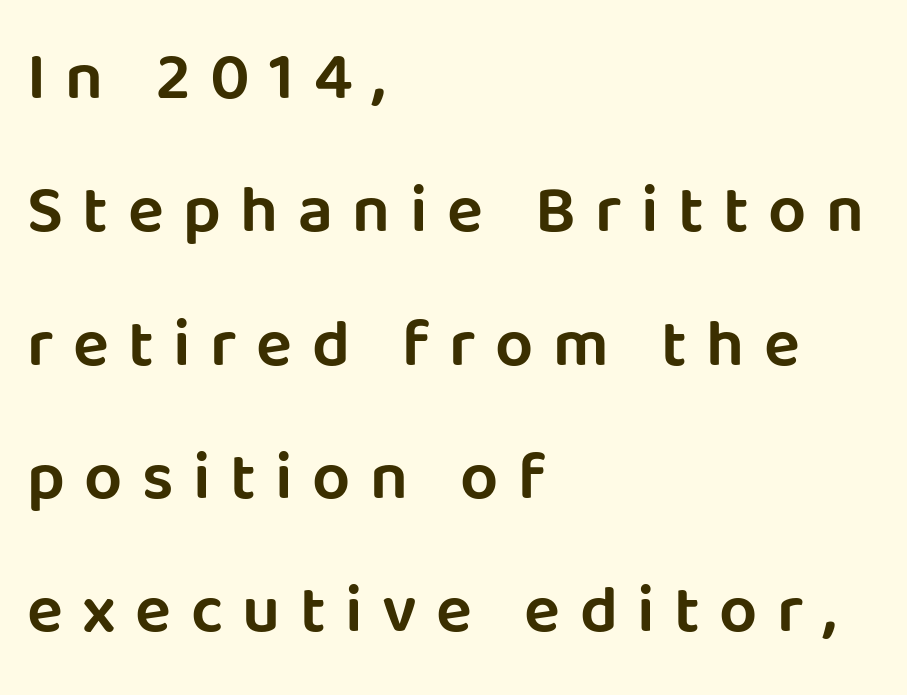
Q: Is the text italic (slanted)? A: No, it is upright.
Q: Is the typeface a serif or a sans-serif typeface? A: Sans-serif.
Q: Is the text underlined? A: No.
Q: How is the paragraph aligned? A: Left-aligned.
Q: Is the spacing between letters normal or unusually wide? A: Unusually wide.
Q: Is the spacing between lines tight, normal or loose? A: Loose.
Q: Width (condensed, normal, or wide)? A: Normal.
Q: Stroke contrast? A: Low.
Q: x-height? A: Large.
Q: Monospaced? A: No.
